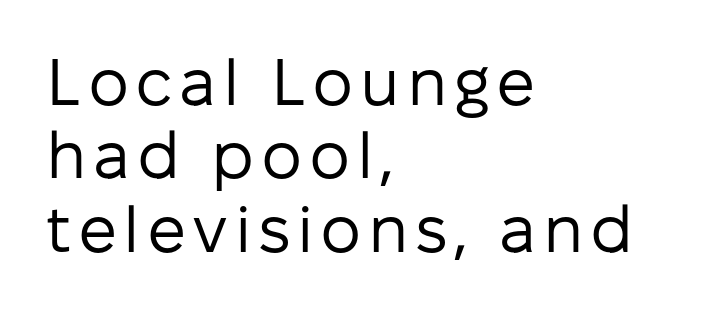
Q: Is the text bold? A: No.
Q: Is the text italic (slanted)? A: No, it is upright.
Q: Is the typeface a serif or a sans-serif typeface? A: Sans-serif.
Q: Is the text underlined? A: No.
Q: How is the paragraph aligned? A: Left-aligned.
Q: Is the spacing between lines tight, normal or loose? A: Tight.
Q: Width (condensed, normal, or wide)? A: Normal.
Q: Stroke contrast? A: Low.
Q: x-height? A: Medium.
Q: Monospaced? A: No.
